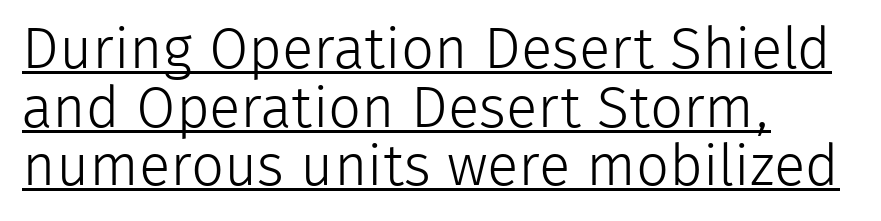
The image shows 58 px light sans-serif type, upright; set left-aligned, tight line spacing (1.01x), normal letter spacing, underlined; low stroke contrast and a medium x-height.
